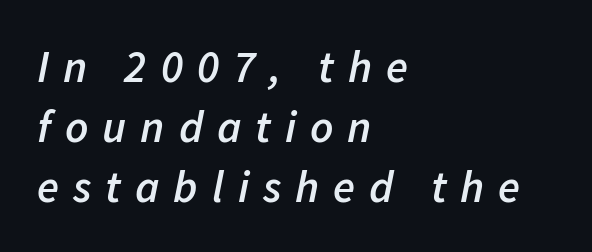
{"italic": "yes", "lean": "right", "slant_degrees": 11, "bold": "semi", "weight": "semibold", "width": "normal", "stroke_contrast": "low", "x_height": "medium", "monospaced": "no", "underline": "no", "align": "left", "line_spacing": "normal", "line_spacing_ratio": 1.33, "letter_spacing": "wide", "letter_spacing_em": 0.31, "glyph_px": 45}
